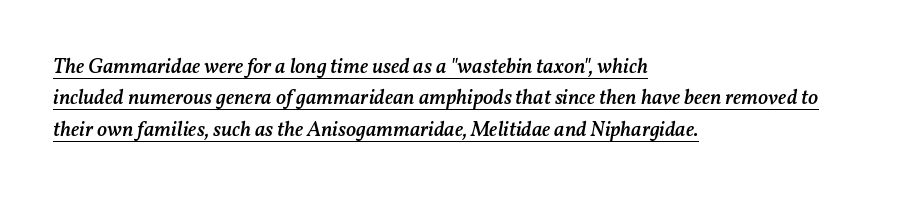
{"italic": "yes", "lean": "right", "slant_degrees": 11, "bold": "semi", "underline": "yes", "align": "left", "line_spacing": "normal", "line_spacing_ratio": 1.5, "letter_spacing": "normal", "letter_spacing_em": 0.0, "glyph_px": 21}
